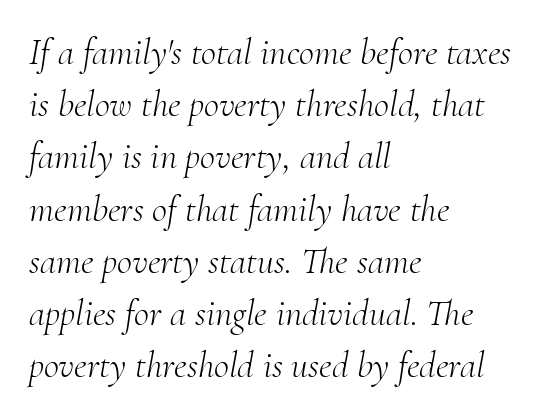
The image shows 37 px light serif type, italic (leaning right); set left-aligned, normal line spacing (1.41x), normal letter spacing, not underlined; medium stroke contrast and a small x-height.
